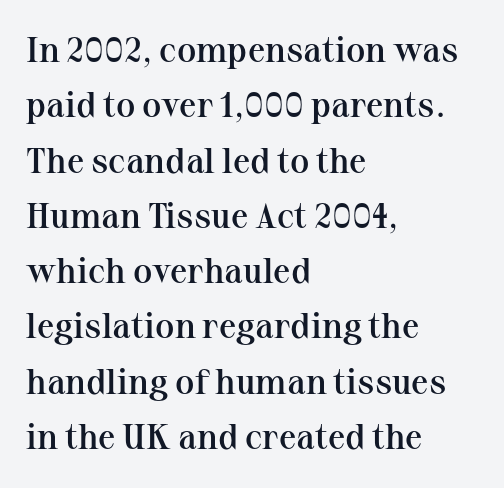
Notice how the passage keeps a crisp vertical edge on the left only. Rendered with straight, roman letterforms. The letters carry serifs — small finishing strokes at the ends of their stems. Rule under the text: the space is simply empty.
